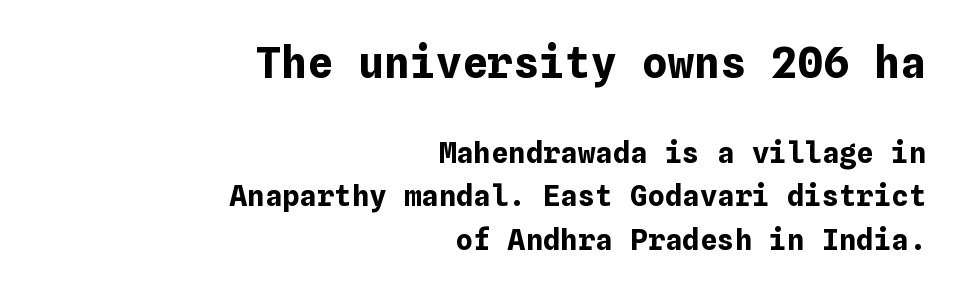
{"italic": "no", "bold": "yes", "weight": "bold", "width": "normal", "stroke_contrast": "low", "x_height": "medium", "underline": "no", "align": "right", "line_spacing": "normal", "line_spacing_ratio": 1.5, "letter_spacing": "normal", "letter_spacing_em": 0.0, "larger_block": "first", "size_ratio": 1.48, "glyph_px": 43}
